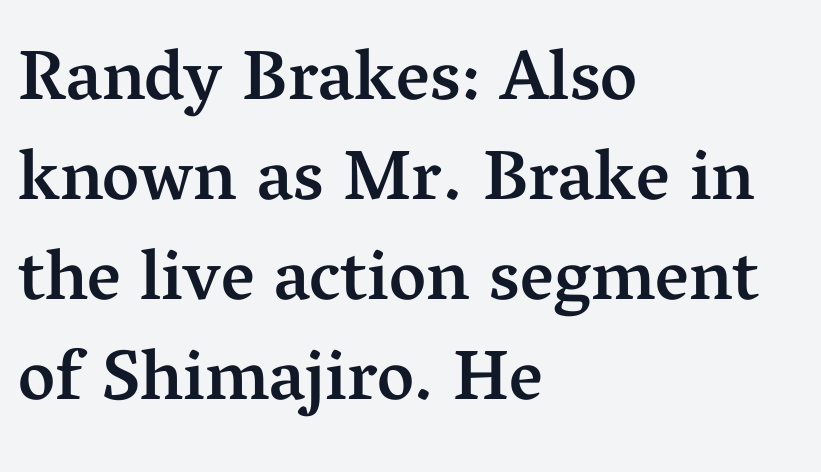
The image shows 71 px semibold serif type, upright; set left-aligned, normal line spacing (1.41x), normal letter spacing, not underlined; medium stroke contrast and a medium x-height.
